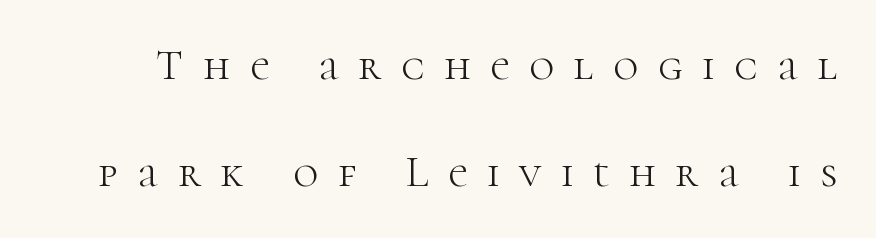
{"serif": "yes", "italic": "no", "bold": "no", "weight": "light", "width": "normal", "stroke_contrast": "high", "x_height": "medium", "monospaced": "no", "underline": "no", "line_spacing": "loose", "line_spacing_ratio": 2.48, "letter_spacing": "wide", "letter_spacing_em": 0.46, "glyph_px": 43}
